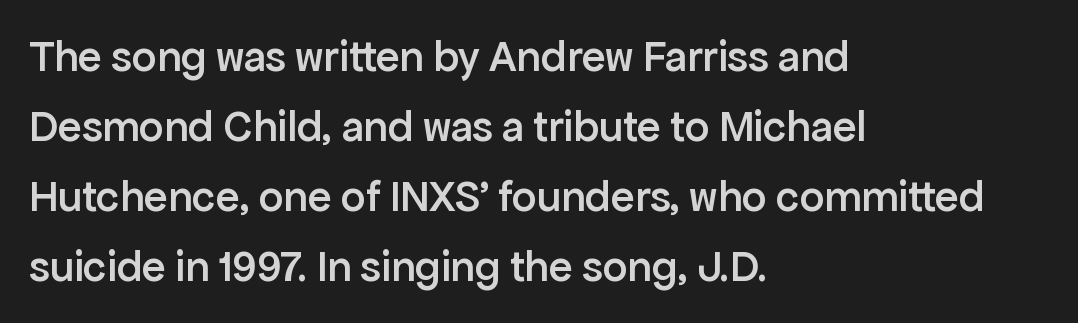
The image shows 44 px semibold sans-serif type, upright; set left-aligned, normal line spacing (1.59x), normal letter spacing, not underlined; low stroke contrast and a medium x-height.
